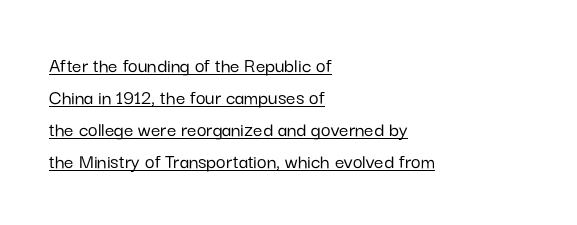
The image shows 21 px text type, upright; set left-aligned, normal line spacing (1.53x), normal letter spacing, underlined.
